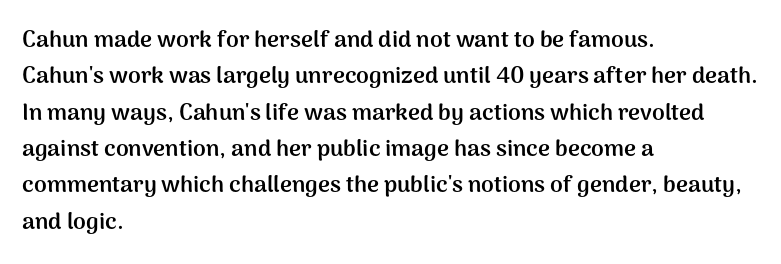
{"italic": "no", "bold": "yes", "underline": "no", "align": "left", "line_spacing": "normal", "line_spacing_ratio": 1.58, "letter_spacing": "normal", "letter_spacing_em": 0.0, "glyph_px": 23}
